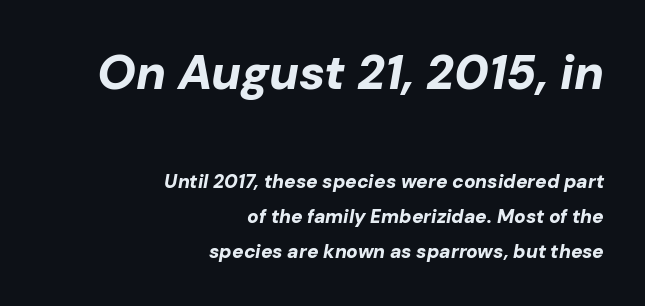
The image shows 48 px bold type, italic (leaning right); set right-aligned, line spacing 1.86x, normal letter spacing, not underlined; the first (top) block is 2.53x larger; low stroke contrast and a medium x-height.
